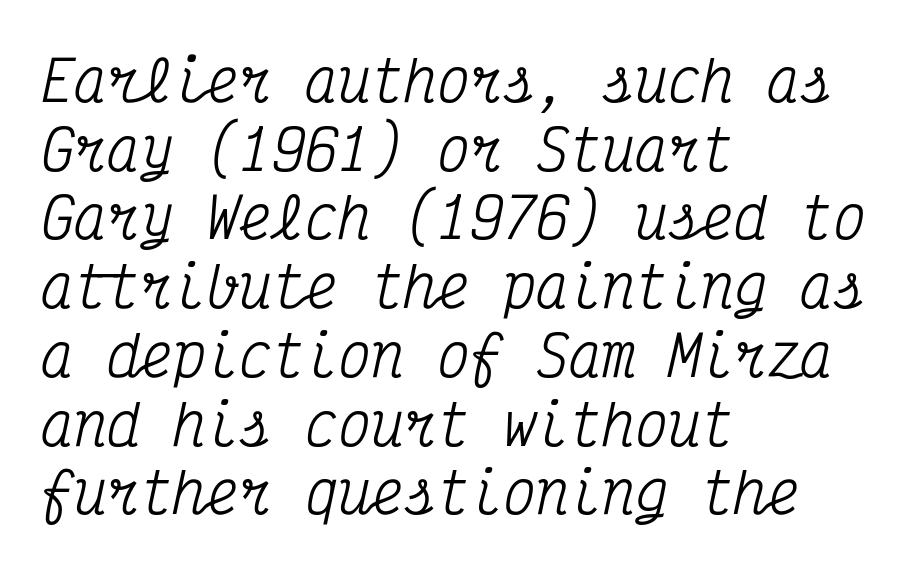
{"serif": "yes", "italic": "yes", "lean": "right", "slant_degrees": 12, "width": "condensed", "stroke_contrast": "medium", "x_height": "medium", "monospaced": "yes", "underline": "no", "align": "left", "line_spacing": "normal", "line_spacing_ratio": 1.25, "letter_spacing": "normal", "letter_spacing_em": 0.0, "glyph_px": 55}
